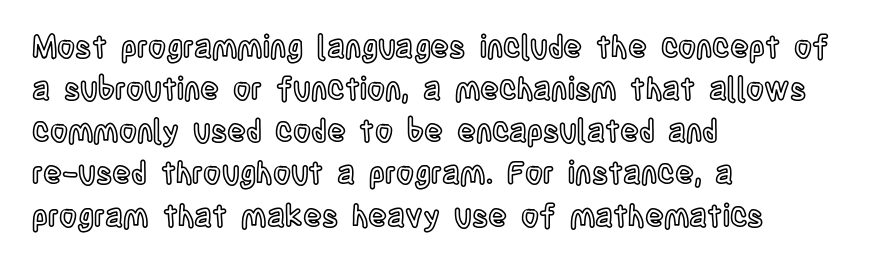
Beneath every word, the page is bare. No extra tracking has been applied to these lines. Every character sits straight up, as roman type does. Successive baselines arrive at the customary interval.
